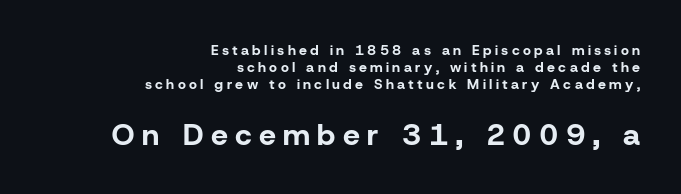
Each letter keeps its own natural width here, so spacing adapts to shape. The passage shown is not underscored anywhere. You'd pick this weight for a headline — it's a proper bold. Compared with a flush-left layout, this one pins lines to the opposite, right side.
